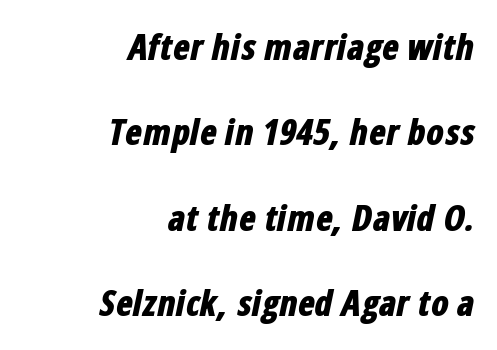
{"italic": "yes", "lean": "right", "slant_degrees": 12, "bold": "yes", "weight": "bold", "width": "condensed", "stroke_contrast": "low", "x_height": "medium", "monospaced": "no", "underline": "no", "align": "right", "line_spacing": "loose", "line_spacing_ratio": 2.44, "letter_spacing": "normal", "letter_spacing_em": 0.0, "glyph_px": 35}
